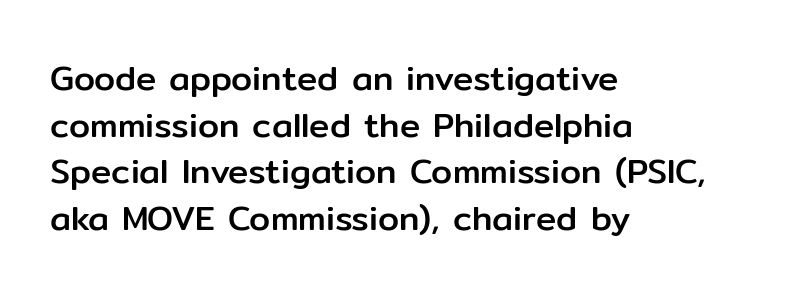
Horizontal alignment here is leftward, the default for most running prose. Interline gaps are of average width in this sample. Italic: no, the glyphs are upright roman. The typeface chosen for these lines omits serifs. Here the designer chose a conventional face with non-uniform glyph widths.
